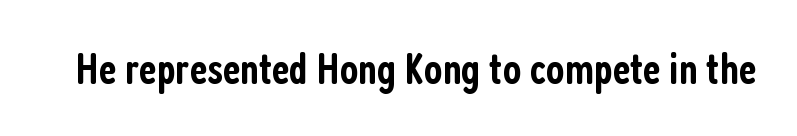
{"serif": "no", "italic": "no", "bold": "semi", "weight": "semibold", "width": "condensed", "stroke_contrast": "low", "x_height": "medium", "monospaced": "no", "underline": "no", "letter_spacing": "normal", "letter_spacing_em": 0.0, "glyph_px": 44}
